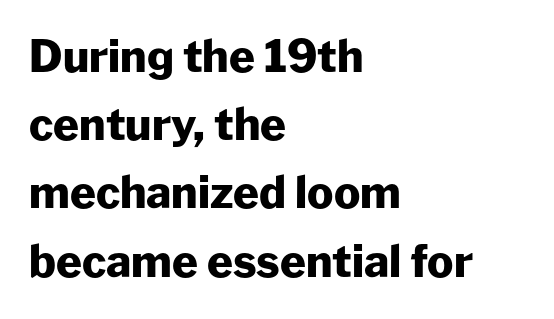
Q: Is the text bold? A: Yes.
Q: Is the text italic (slanted)? A: No, it is upright.
Q: Is the typeface a serif or a sans-serif typeface? A: Sans-serif.
Q: Is the text underlined? A: No.
Q: How is the paragraph aligned? A: Left-aligned.
Q: Is the spacing between letters normal or unusually wide? A: Normal.
Q: Is the spacing between lines tight, normal or loose? A: Normal.
Q: Width (condensed, normal, or wide)? A: Normal.
Q: Stroke contrast? A: Low.
Q: x-height? A: Medium.
Q: Monospaced? A: No.
